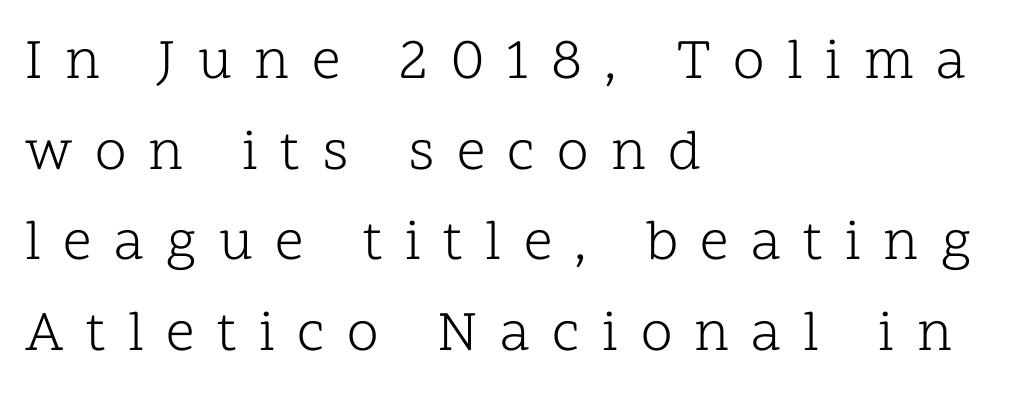
Q: Is the text bold? A: No.
Q: Is the text italic (slanted)? A: No, it is upright.
Q: Is the typeface a serif or a sans-serif typeface? A: Serif.
Q: Is the text underlined? A: No.
Q: How is the paragraph aligned? A: Left-aligned.
Q: Is the spacing between letters normal or unusually wide? A: Unusually wide.
Q: Is the spacing between lines tight, normal or loose? A: Normal.
Q: Width (condensed, normal, or wide)? A: Normal.
Q: Stroke contrast? A: Low.
Q: x-height? A: Medium.
Q: Monospaced? A: No.
